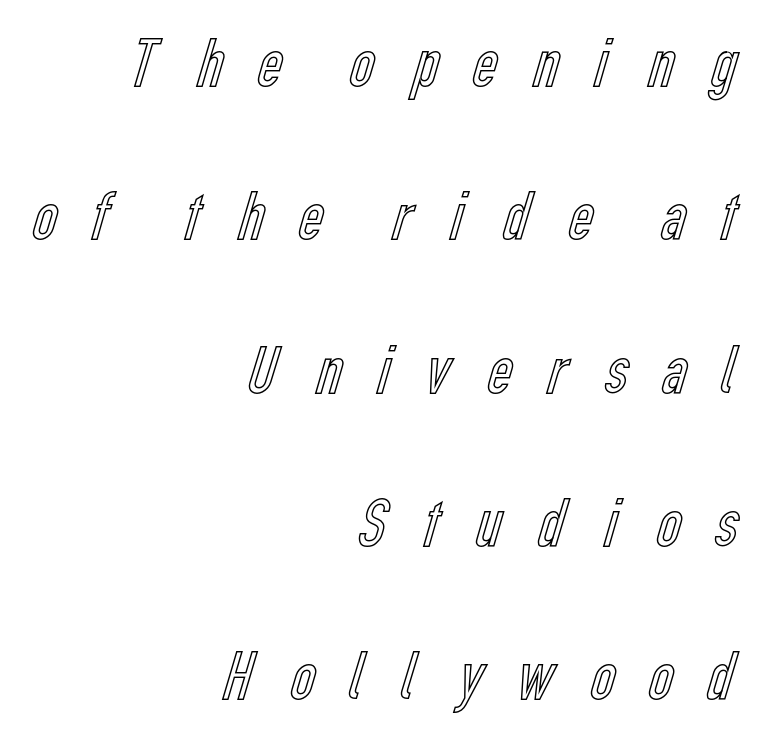
Underline: absent. The block of text is sparse from top to bottom, with ample space between rows. Typeset ragged left — the right edge is the straight one. Loose tracking; the words dissolve into strings of separated letters.
